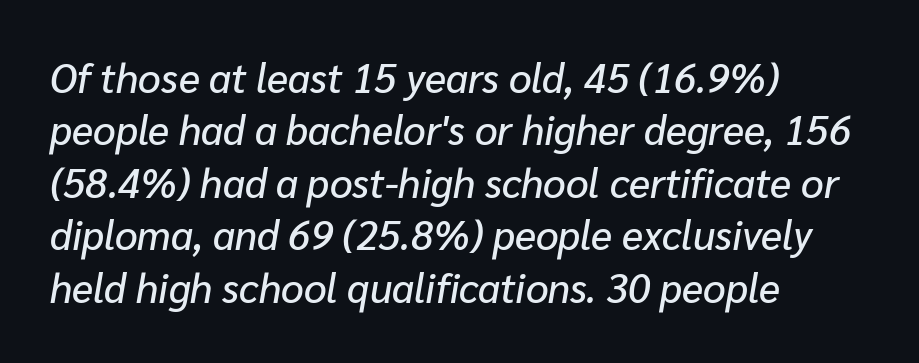
Q: Is the text italic (slanted)? A: Yes, it leans right by about 10 degrees.
Q: Is the text underlined? A: No.
Q: How is the paragraph aligned? A: Left-aligned.
Q: Is the spacing between letters normal or unusually wide? A: Normal.
Q: Is the spacing between lines tight, normal or loose? A: Normal.
Q: Width (condensed, normal, or wide)? A: Normal.
Q: Stroke contrast? A: Low.
Q: x-height? A: Medium.
Q: Monospaced? A: No.
